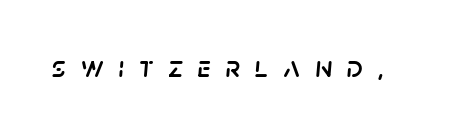
Q: Is the text italic (slanted)? A: Yes, it leans right by about 5 degrees.
Q: Is the text underlined? A: No.
Q: Is the spacing between letters normal or unusually wide? A: Unusually wide.
Q: Width (condensed, normal, or wide)? A: Normal.
Q: Stroke contrast? A: Low.
Q: x-height? A: Large.
Q: Monospaced? A: No.
